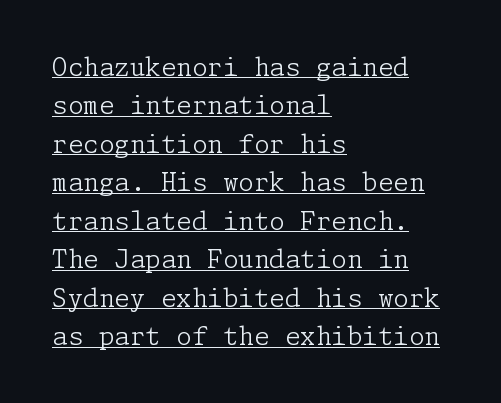
Casual observation: everything's shoved over to the left. Rows of type keep a routine distance in the vertical direction. Is this a heavy cut? Hardly; it is regular or lighter. These characters rest on top of a visible drawn line.
